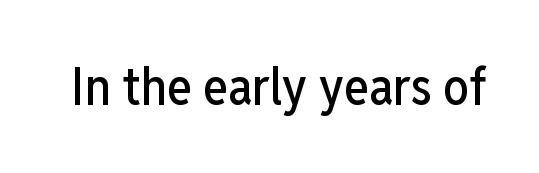
Q: Is the text italic (slanted)? A: No, it is upright.
Q: Is the typeface a serif or a sans-serif typeface? A: Sans-serif.
Q: Is the text underlined? A: No.
Q: Is the spacing between letters normal or unusually wide? A: Normal.
Q: Width (condensed, normal, or wide)? A: Condensed.
Q: Stroke contrast? A: Low.
Q: x-height? A: Medium.
Q: Monospaced? A: No.
